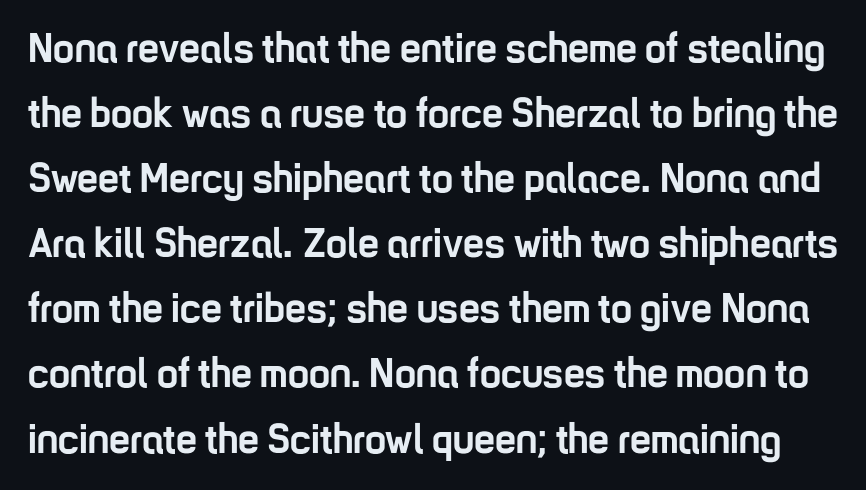
{"serif": "no", "italic": "no", "bold": "yes", "weight": "semibold", "width": "condensed", "stroke_contrast": "low", "x_height": "medium", "monospaced": "no", "underline": "no", "line_spacing": "normal", "line_spacing_ratio": 1.55, "letter_spacing": "normal", "letter_spacing_em": 0.0, "glyph_px": 42}
